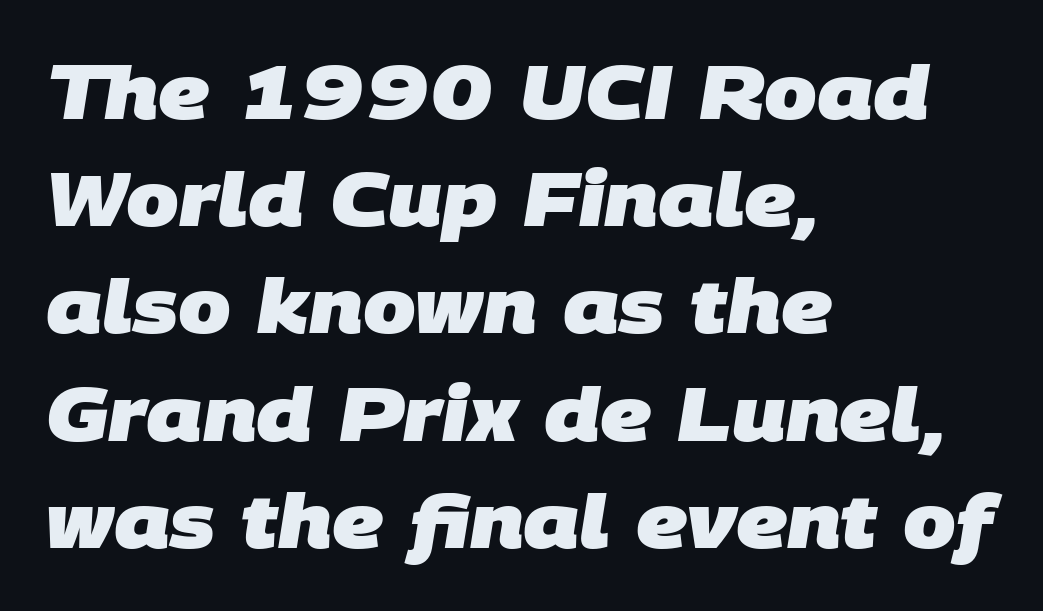
Q: Is the text bold? A: Yes.
Q: Is the typeface a serif or a sans-serif typeface? A: Sans-serif.
Q: Is the text underlined? A: No.
Q: How is the paragraph aligned? A: Left-aligned.
Q: Is the spacing between letters normal or unusually wide? A: Normal.
Q: Is the spacing between lines tight, normal or loose? A: Normal.
Q: Width (condensed, normal, or wide)? A: Normal.
Q: Stroke contrast? A: Low.
Q: x-height? A: Large.
Q: Monospaced? A: No.
